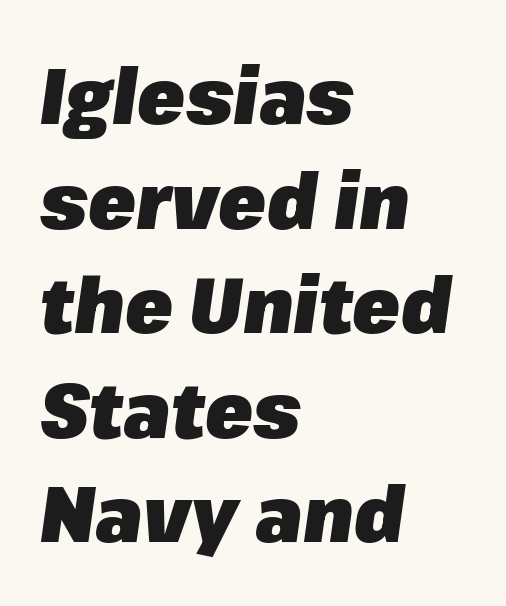
{"italic": "yes", "lean": "right", "slant_degrees": 8, "bold": "yes", "weight": "heavy", "width": "normal", "stroke_contrast": "low", "x_height": "medium", "monospaced": "no", "underline": "no", "align": "left", "line_spacing": "normal", "line_spacing_ratio": 1.34, "letter_spacing": "normal", "letter_spacing_em": 0.0, "glyph_px": 78}
